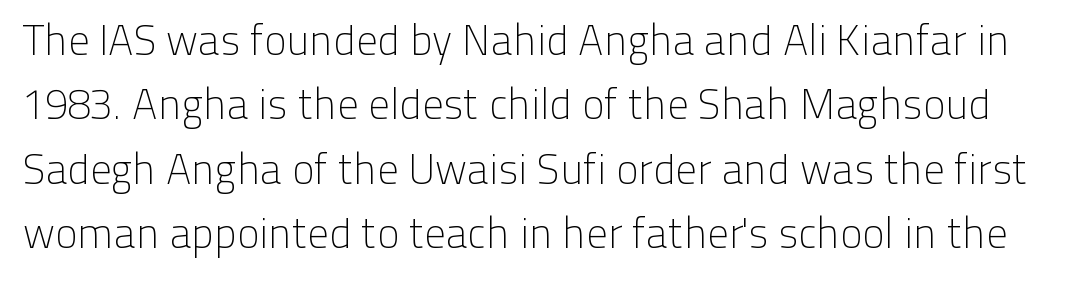
Q: Is the text bold? A: No.
Q: Is the text italic (slanted)? A: No, it is upright.
Q: Is the typeface a serif or a sans-serif typeface? A: Sans-serif.
Q: Is the text underlined? A: No.
Q: Is the spacing between letters normal or unusually wide? A: Normal.
Q: Is the spacing between lines tight, normal or loose? A: Normal.
Q: Width (condensed, normal, or wide)? A: Normal.
Q: Stroke contrast? A: Low.
Q: x-height? A: Medium.
Q: Monospaced? A: No.
